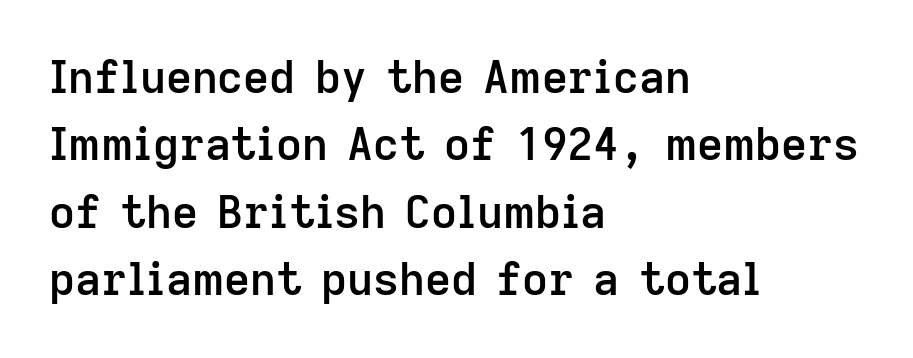
The image shows 45 px semibold sans-serif type, upright; set left-aligned, normal line spacing (1.5x), normal letter spacing, not underlined; low stroke contrast and a medium x-height.
